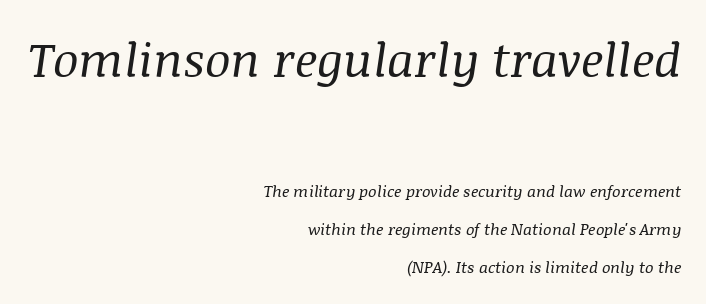
Q: Is the text bold? A: No.
Q: Is the text italic (slanted)? A: Yes, it leans right by about 8 degrees.
Q: Is the typeface a serif or a sans-serif typeface? A: Serif.
Q: Is the text underlined? A: No.
Q: How is the paragraph aligned? A: Right-aligned.
Q: Is the spacing between letters normal or unusually wide? A: Normal.
Q: Is the spacing between lines tight, normal or loose? A: Loose.
Q: Which block of text is set in a larger size, the first (top) or the second (bottom)? A: The first (top) one.
Q: Width (condensed, normal, or wide)? A: Normal.
Q: Stroke contrast? A: Medium.
Q: x-height? A: Large.
Q: Monospaced? A: No.
